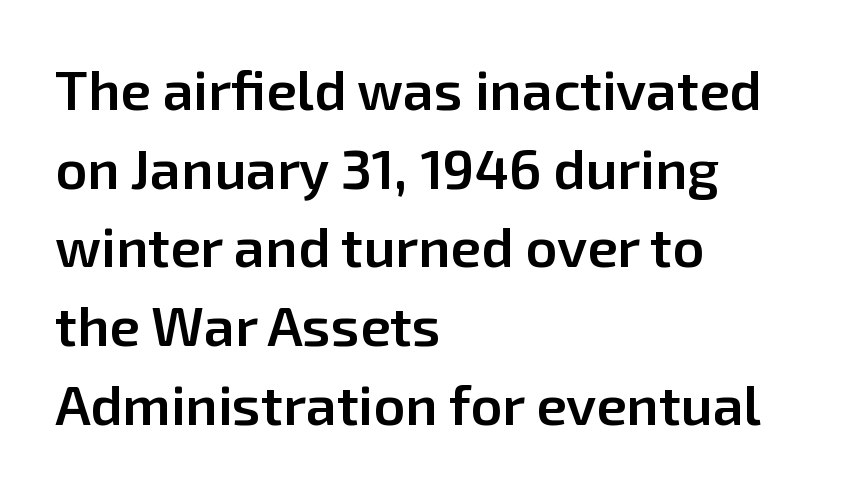
Q: Is the text bold? A: Semi-bold.
Q: Is the text italic (slanted)? A: No, it is upright.
Q: Is the typeface a serif or a sans-serif typeface? A: Sans-serif.
Q: Is the text underlined? A: No.
Q: How is the paragraph aligned? A: Left-aligned.
Q: Is the spacing between letters normal or unusually wide? A: Normal.
Q: Is the spacing between lines tight, normal or loose? A: Normal.
Q: Width (condensed, normal, or wide)? A: Normal.
Q: Stroke contrast? A: Low.
Q: x-height? A: Medium.
Q: Monospaced? A: No.
